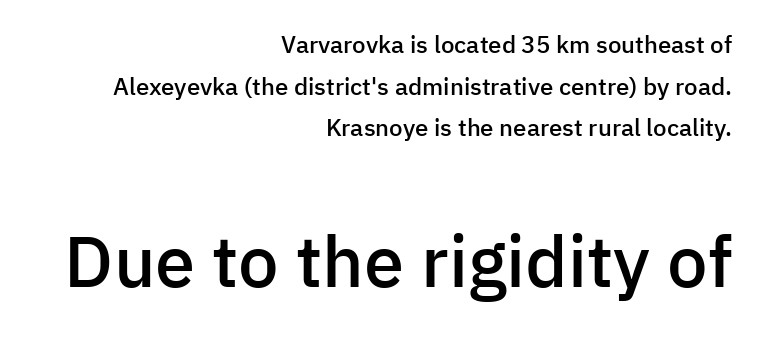
The image shows 72 px semibold sans-serif type, upright; set right-aligned, line spacing 1.73x, normal letter spacing, not underlined; the second (bottom) block is 3.0x larger; low stroke contrast and a medium x-height.
